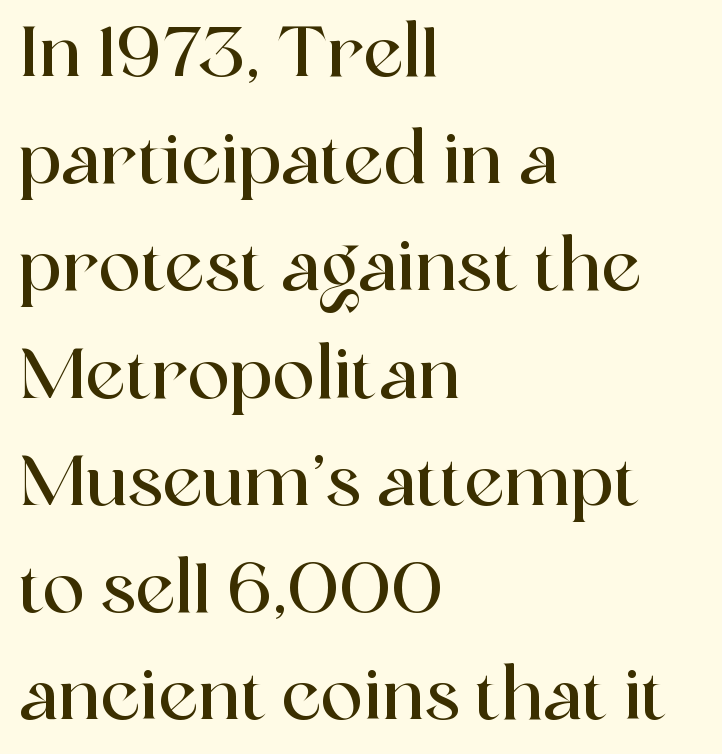
The passage shown is typeset with a serif family. This block has exactly the height ordinary leading produces. The gap between lines stays unmarked. Do the letters lean? They stand straight.
